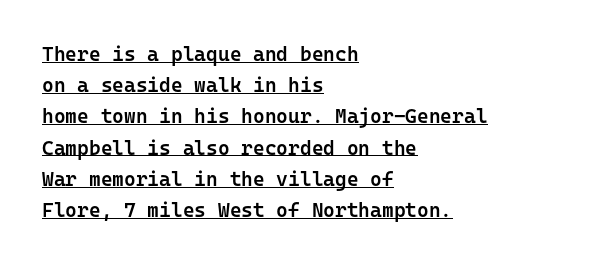
Horizontal bands of white between lines are of average thickness. Every stem runs plumb, perpendicular to the baseline. A student would call this left alignment; a typographer would say flush left, rag right. Observe the ordinary spacing: letters are neighbours, not strangers.
